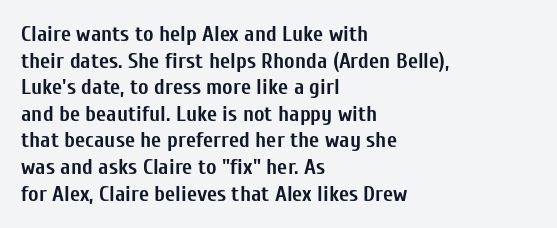
Q: Is the text bold? A: Yes.
Q: Is the text italic (slanted)? A: No, it is upright.
Q: Is the text underlined? A: No.
Q: How is the paragraph aligned? A: Left-aligned.
Q: Is the spacing between letters normal or unusually wide? A: Normal.
